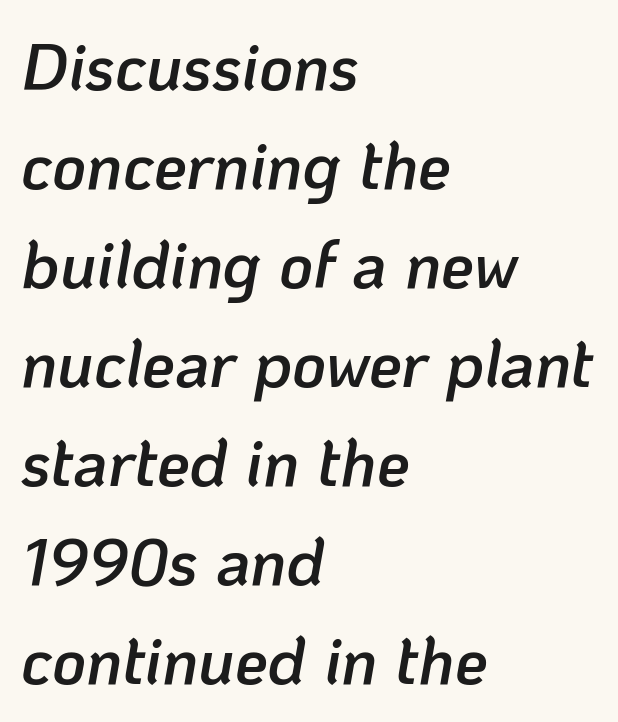
Each new line begins a customary step beneath the previous one. What stands out about the letter spacing? Nothing — it is the standard amount. These lines are rendered in a variable-pitch font. The area under the type is left untouched. Which margin do the lines hug? The left one — the right edge is uneven. The characters look somewhat weighty, a semibold short of true bold.
